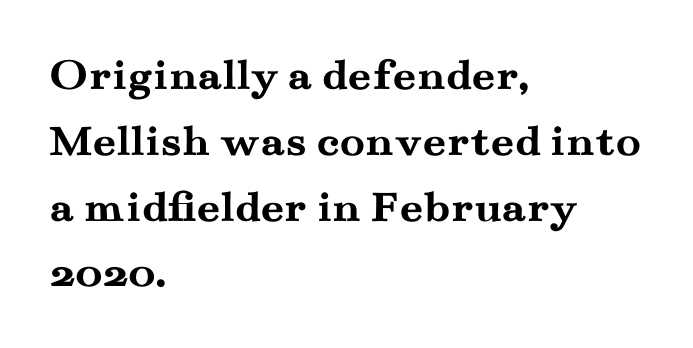
{"serif": "yes", "italic": "no", "bold": "yes", "weight": "semibold", "width": "wide", "stroke_contrast": "medium", "x_height": "small", "monospaced": "no", "underline": "no", "align": "left", "line_spacing": "normal", "line_spacing_ratio": 1.43, "letter_spacing": "normal", "letter_spacing_em": 0.0, "glyph_px": 46}
